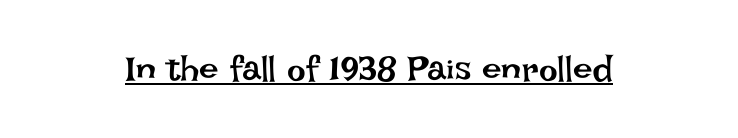
{"italic": "no", "bold": "no", "weight": "regular", "width": "normal", "stroke_contrast": "low", "x_height": "large", "monospaced": "no", "underline": "yes", "letter_spacing": "normal", "letter_spacing_em": 0.0, "glyph_px": 35}
